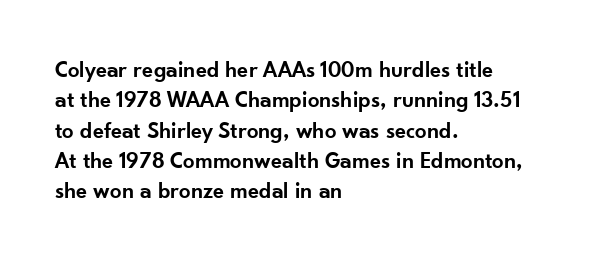
The image shows 23 px text type, upright; set left-aligned, normal line spacing (1.32x), normal letter spacing, not underlined.
